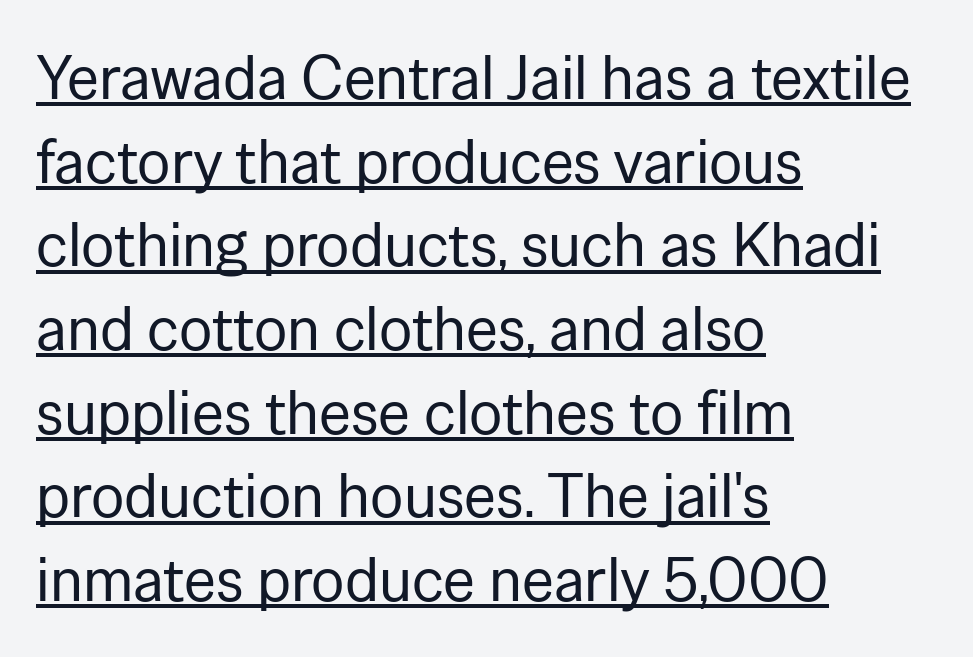
{"serif": "no", "italic": "no", "bold": "no", "weight": "regular", "width": "normal", "stroke_contrast": "low", "x_height": "medium", "monospaced": "no", "underline": "yes", "align": "left", "line_spacing": "normal", "line_spacing_ratio": 1.35, "letter_spacing": "normal", "letter_spacing_em": 0.0, "glyph_px": 62}
